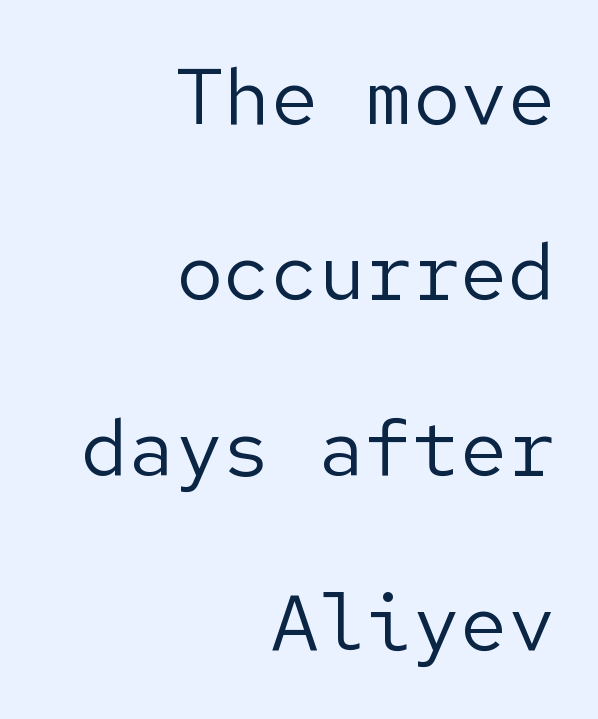
The image shows 79 px regular-weight sans-serif type, upright; set right-aligned, loose line spacing (2.22x), normal letter spacing, not underlined; low stroke contrast and a medium x-height.
